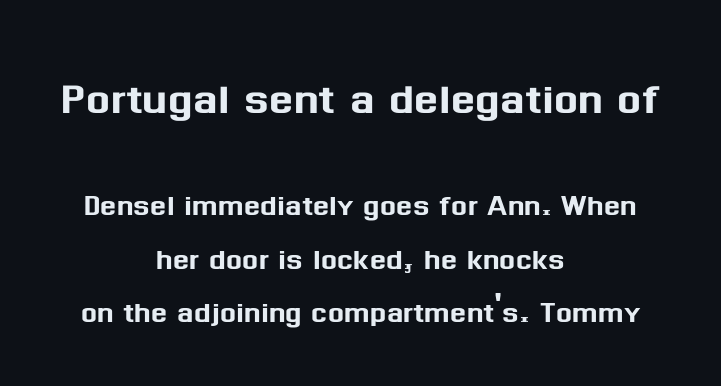
The image shows 57 px sans-serif type, upright; set centered, normal line spacing (1.41x), normal letter spacing, not underlined; the first (top) block is 1.5x larger; medium stroke contrast and a medium x-height.
